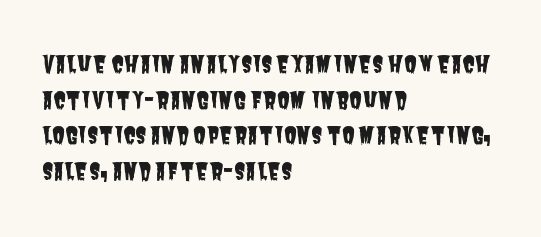
The image shows 23 px text type; set left-aligned, normal line spacing (1.55x), normal letter spacing, not underlined.
